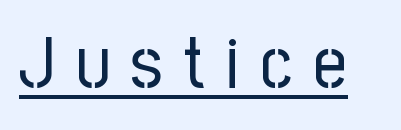
This sample uses expanded letter spacing, leaving extra air between glyphs. Letters have the restrained weight of plain body copy at most. Has an underline been added? It has. The letters advance in unequal steps, a hallmark of proportional type.
